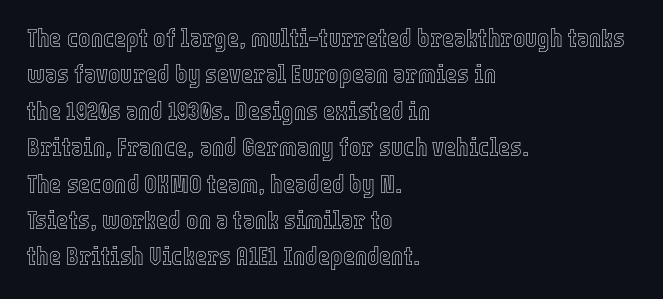
The image shows 26 px text type, upright; set left-aligned, normal line spacing (1.4x), normal letter spacing, not underlined.
